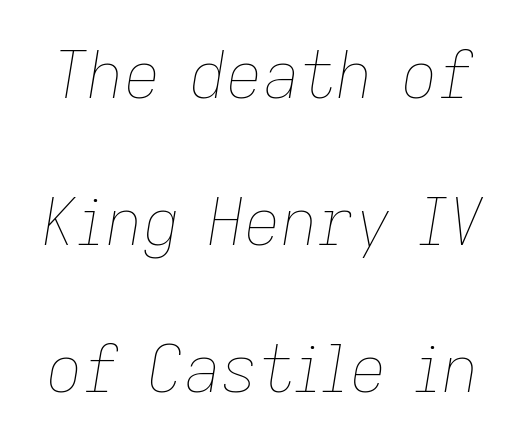
{"italic": "yes", "lean": "right", "slant_degrees": 9, "bold": "no", "weight": "thin", "width": "normal", "stroke_contrast": "low", "x_height": "medium", "monospaced": "no", "underline": "no", "line_spacing": "loose", "line_spacing_ratio": 2.3, "letter_spacing": "normal", "letter_spacing_em": 0.0, "glyph_px": 64}
